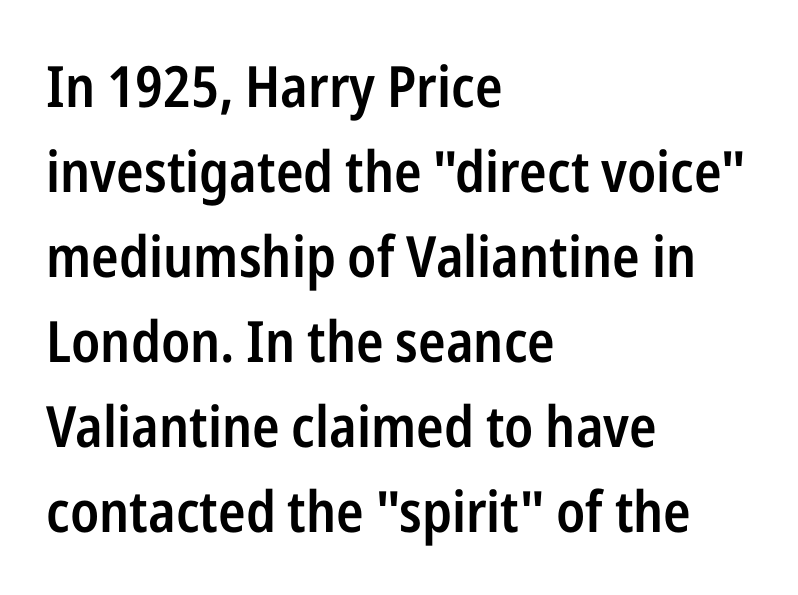
The characters display no serif detailing; their extremities are plain. This is the regular roman posture of the typeface. Every row of glyphs begins at an identical x-position on the left. Only glyphs here, with clear space below each row. Slightly chunky letters — semibold, I'd say, not full bold. Standard letterfit; no display-style spreading of the glyphs.
